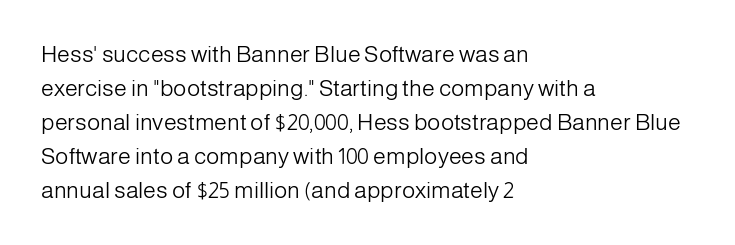
{"italic": "no", "bold": "no", "underline": "no", "align": "left", "line_spacing": "normal", "line_spacing_ratio": 1.48, "letter_spacing": "normal", "letter_spacing_em": 0.0, "glyph_px": 23}
